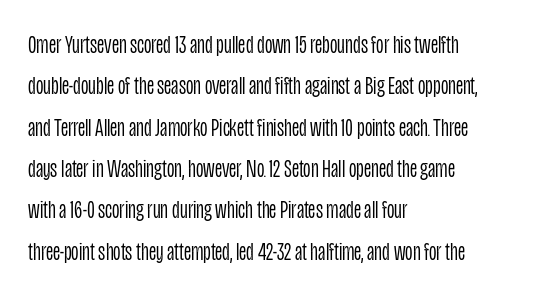
Q: Is the text bold? A: No.
Q: Is the text italic (slanted)? A: No, it is upright.
Q: Is the text underlined? A: No.
Q: How is the paragraph aligned? A: Left-aligned.
Q: Is the spacing between letters normal or unusually wide? A: Normal.
Q: Is the spacing between lines tight, normal or loose? A: Normal.
